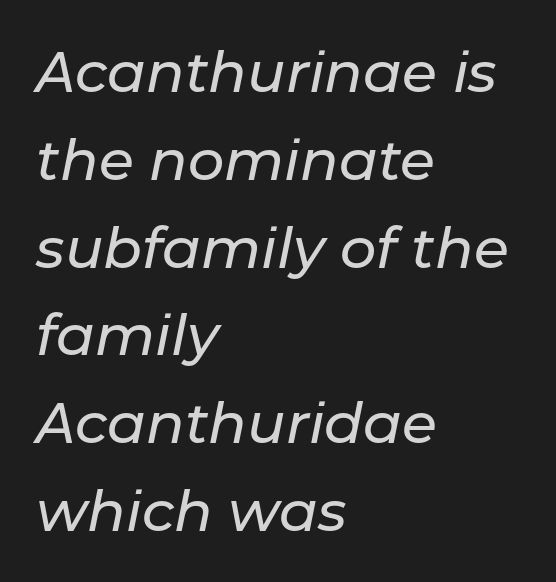
{"italic": "yes", "lean": "right", "slant_degrees": 11, "width": "normal", "stroke_contrast": "low", "x_height": "medium", "monospaced": "no", "underline": "no", "align": "left", "line_spacing": "normal", "line_spacing_ratio": 1.54, "letter_spacing": "normal", "letter_spacing_em": 0.0, "glyph_px": 57}
